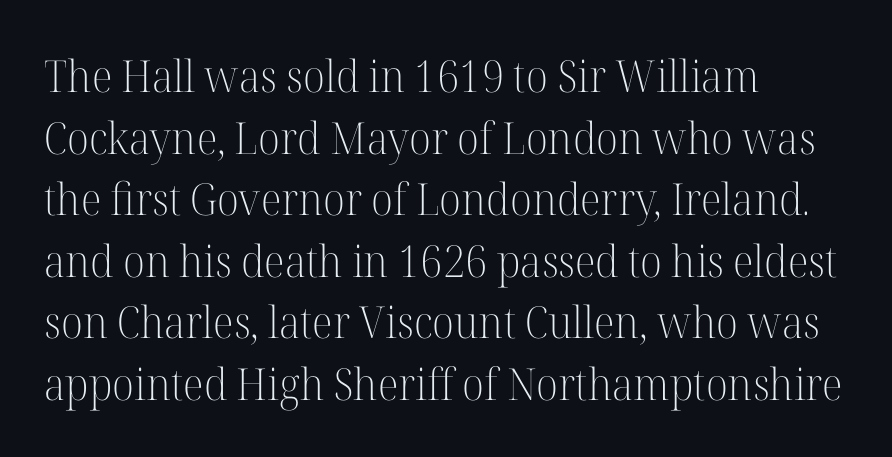
Q: Is the text bold? A: No.
Q: Is the text italic (slanted)? A: No, it is upright.
Q: Is the typeface a serif or a sans-serif typeface? A: Serif.
Q: Is the text underlined? A: No.
Q: How is the paragraph aligned? A: Left-aligned.
Q: Is the spacing between letters normal or unusually wide? A: Normal.
Q: Is the spacing between lines tight, normal or loose? A: Normal.
Q: Width (condensed, normal, or wide)? A: Normal.
Q: Stroke contrast? A: High.
Q: x-height? A: Medium.
Q: Monospaced? A: No.
